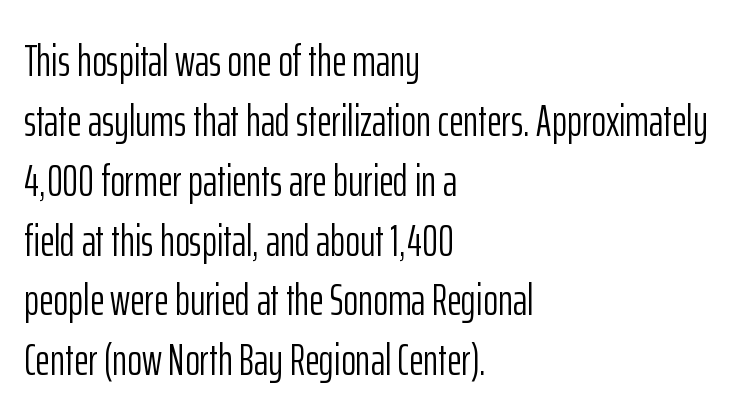
Varying glyph widths throughout — classic text-font behaviour. What's the leading like? Ordinary, nothing unusual. These lines keep a tight, regular rhythm from letter to letter. In terms of posture, this sample is upright. The font is comparable to plain body text, perhaps lighter. The designer went with a sans here, leaving each stem footless.
